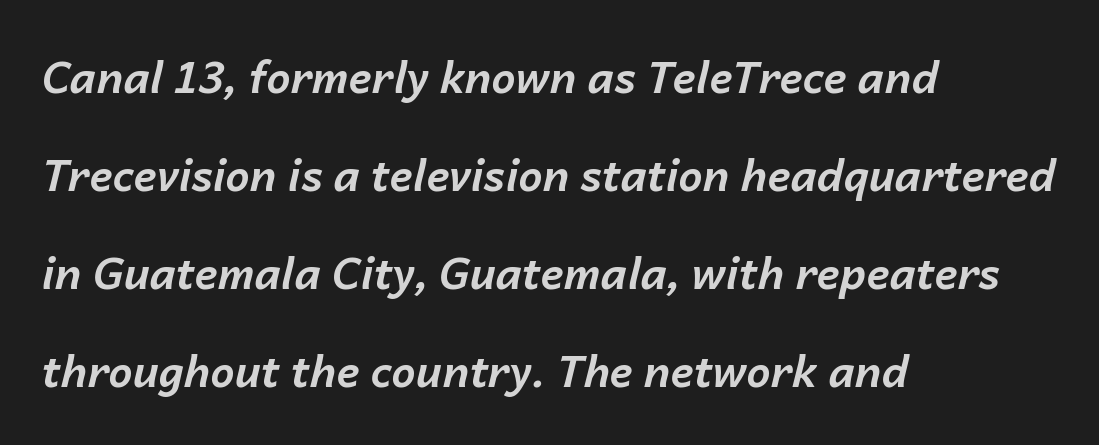
{"italic": "yes", "lean": "right", "slant_degrees": 14, "bold": "yes", "weight": "bold", "width": "normal", "stroke_contrast": "low", "x_height": "medium", "monospaced": "no", "underline": "no", "align": "left", "line_spacing": "loose", "line_spacing_ratio": 2.28, "letter_spacing": "normal", "letter_spacing_em": 0.0, "glyph_px": 43}
